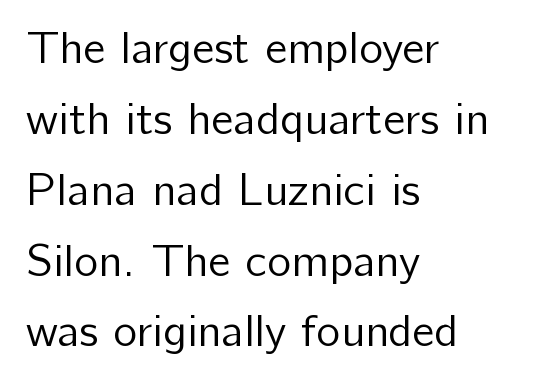
Q: Is the text bold? A: No.
Q: Is the text italic (slanted)? A: No, it is upright.
Q: Is the typeface a serif or a sans-serif typeface? A: Sans-serif.
Q: Is the text underlined? A: No.
Q: How is the paragraph aligned? A: Left-aligned.
Q: Is the spacing between letters normal or unusually wide? A: Normal.
Q: Is the spacing between lines tight, normal or loose? A: Normal.
Q: Width (condensed, normal, or wide)? A: Normal.
Q: Stroke contrast? A: Low.
Q: x-height? A: Medium.
Q: Monospaced? A: No.
